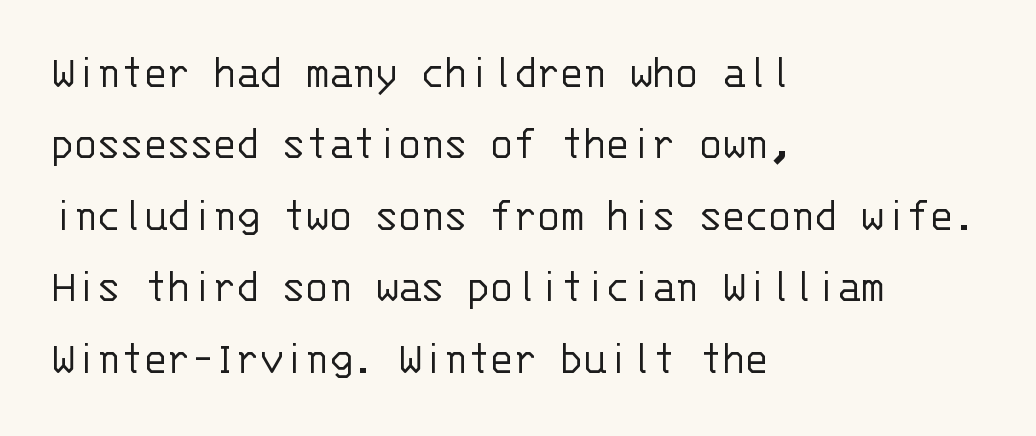
The image shows 47 px light sans-serif type, upright, monospaced; set left-aligned, normal line spacing (1.52x), normal letter spacing, not underlined; low stroke contrast and a large x-height.
